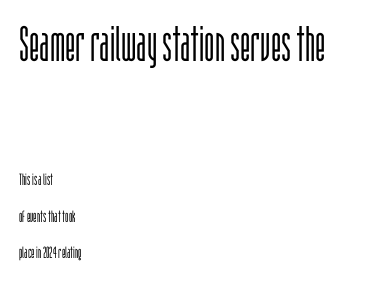
These lines are set flush left with a ragged right edge. In this sample the first text group is rendered at the bigger scale. Bare-footed words on every line. Character widths vary here, with narrow letters taking less room than wide ones.
